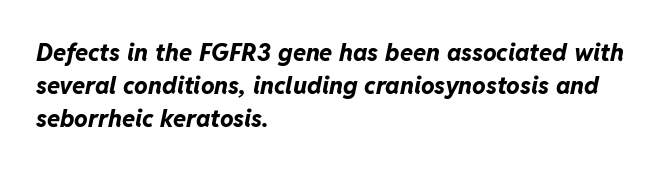
Typesetter's note: full bold, strokes at maximum text heaviness. The specimen reads as italic at a glance. In CSS terms this would be text-align: left. Anything drawn beneath the words? Only blank space. The rows are spaced the way most documents space them.
